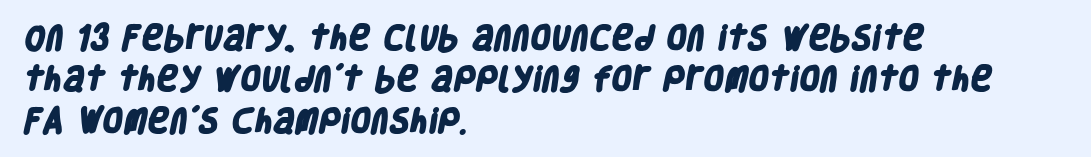
The rendering keeps characters at their native spacing. This rendering features lettering with no underline. Chunky letters — that's bold for sure. How would I describe the line gaps? Plain and ordinary. Teacher's note: observe the even left margin — that is flush-left alignment.
